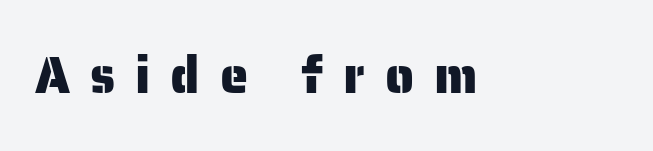
Q: Is the text italic (slanted)? A: No, it is upright.
Q: Is the typeface a serif or a sans-serif typeface? A: Sans-serif.
Q: Is the text underlined? A: No.
Q: Is the spacing between letters normal or unusually wide? A: Unusually wide.
Q: Width (condensed, normal, or wide)? A: Normal.
Q: Stroke contrast? A: Low.
Q: x-height? A: Medium.
Q: Monospaced? A: No.
